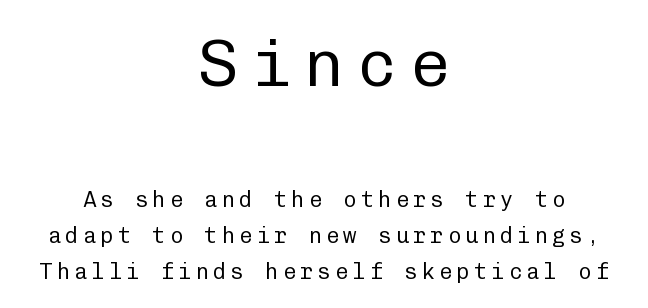
Q: Is the text bold? A: No.
Q: Is the text italic (slanted)? A: No, it is upright.
Q: Is the typeface a serif or a sans-serif typeface? A: Sans-serif.
Q: Is the text underlined? A: No.
Q: How is the paragraph aligned? A: Centered.
Q: Is the spacing between lines tight, normal or loose? A: Normal.
Q: Which block of text is set in a larger size, the first (top) or the second (bottom)? A: The first (top) one.
Q: Width (condensed, normal, or wide)? A: Normal.
Q: Stroke contrast? A: Low.
Q: x-height? A: Medium.
Q: Monospaced? A: Yes.
